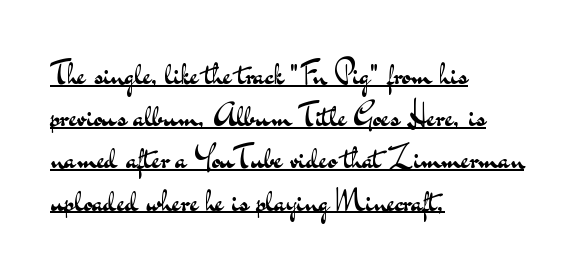
{"serif": "no", "bold": "no", "weight": "regular", "width": "wide", "stroke_contrast": "medium", "x_height": "small", "monospaced": "no", "underline": "yes", "align": "left", "line_spacing": "normal", "line_spacing_ratio": 1.32, "letter_spacing": "normal", "letter_spacing_em": 0.0, "glyph_px": 32}
